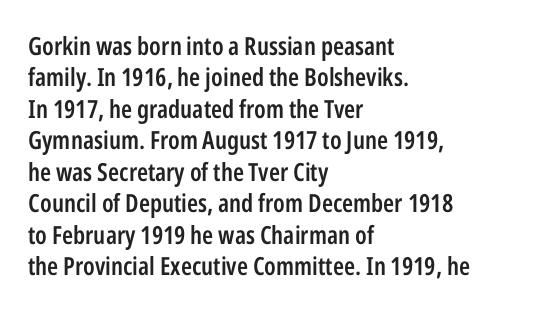
{"italic": "no", "bold": "semi", "underline": "no", "align": "left", "line_spacing": "normal", "line_spacing_ratio": 1.26, "letter_spacing": "normal", "letter_spacing_em": 0.0, "glyph_px": 25}
